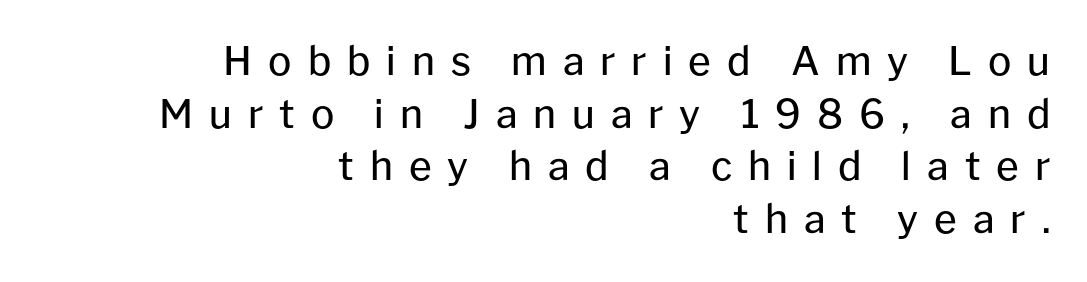
Q: Is the text bold? A: No.
Q: Is the text italic (slanted)? A: No, it is upright.
Q: Is the typeface a serif or a sans-serif typeface? A: Sans-serif.
Q: Is the text underlined? A: No.
Q: How is the paragraph aligned? A: Right-aligned.
Q: Is the spacing between letters normal or unusually wide? A: Unusually wide.
Q: Is the spacing between lines tight, normal or loose? A: Normal.
Q: Width (condensed, normal, or wide)? A: Normal.
Q: Stroke contrast? A: Low.
Q: x-height? A: Medium.
Q: Monospaced? A: No.
